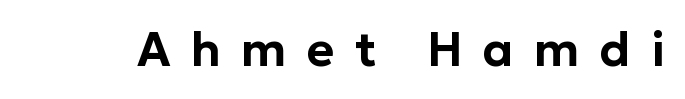
Q: Is the text italic (slanted)? A: No, it is upright.
Q: Is the typeface a serif or a sans-serif typeface? A: Sans-serif.
Q: Is the text underlined? A: No.
Q: Is the spacing between letters normal or unusually wide? A: Unusually wide.
Q: Width (condensed, normal, or wide)? A: Normal.
Q: Stroke contrast? A: Low.
Q: x-height? A: Medium.
Q: Monospaced? A: No.
